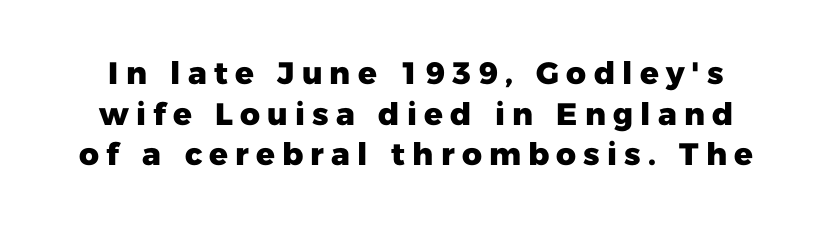
Observe the absence of serifs on each vertical stroke in this sample. The letters are bold, with thick, heavy strokes. This sample uses expanded letter spacing, leaving extra air between glyphs. Quick note: interline space is typical.
